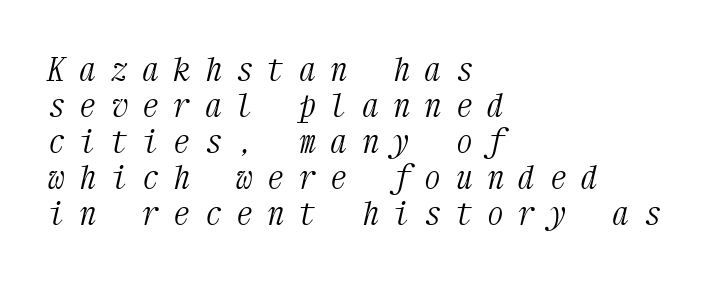
{"serif": "yes", "italic": "yes", "lean": "right", "slant_degrees": 12, "bold": "no", "weight": "light", "width": "condensed", "stroke_contrast": "medium", "x_height": "medium", "monospaced": "yes", "underline": "no", "align": "left", "line_spacing": "tight", "line_spacing_ratio": 1.09, "letter_spacing": "wide", "letter_spacing_em": 0.45, "glyph_px": 33}
